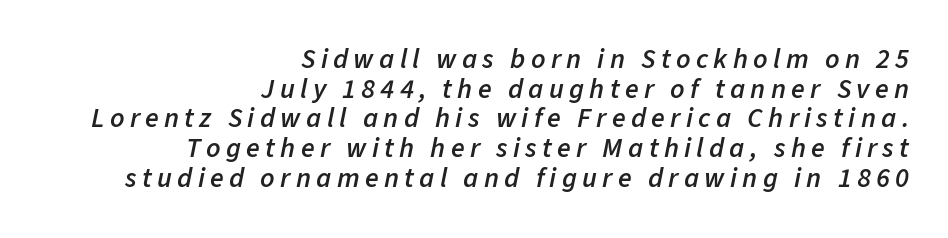
{"italic": "yes", "lean": "right", "slant_degrees": 11, "bold": "semi", "weight": "semibold", "width": "normal", "stroke_contrast": "low", "x_height": "medium", "monospaced": "no", "underline": "no", "align": "right", "line_spacing": "tight", "line_spacing_ratio": 1.06, "glyph_px": 28}
